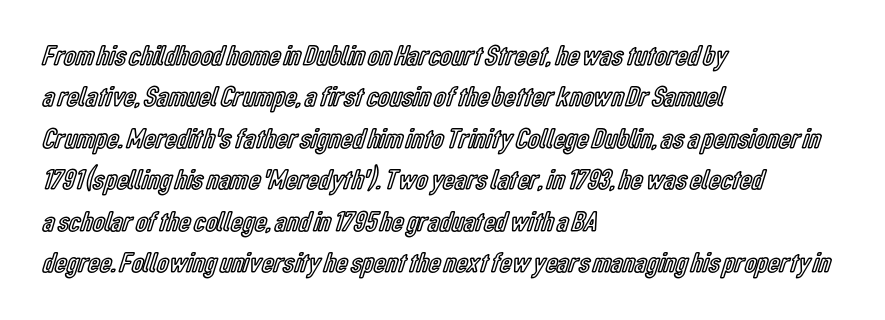
{"width": "condensed", "x_height": "medium", "monospaced": "no", "underline": "no", "align": "left", "line_spacing": "normal", "line_spacing_ratio": 1.43, "letter_spacing": "normal", "letter_spacing_em": 0.0, "glyph_px": 29}
